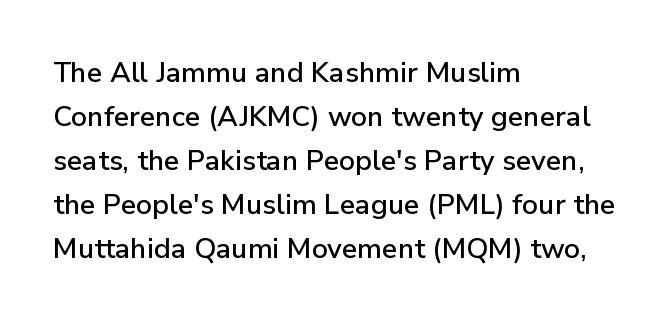
A typesetter would mark this as roman, not italic. The tracking reads as untouched default to a designer's eye. Compared with typical paragraphs, the rows here are spaced about the same. Examine the stroke ends and you'll find no serifs. Plain, unruled lines of type. The ragged edge is on the right, which tells us the setting is flush left.
